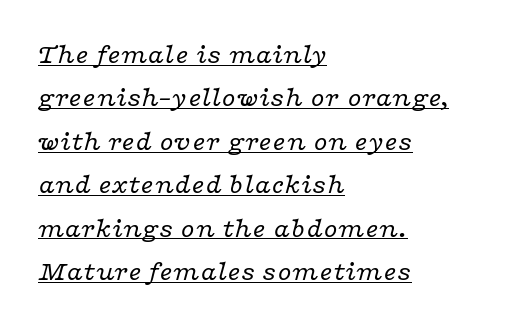
{"serif": "yes", "italic": "yes", "lean": "right", "slant_degrees": 16, "bold": "no", "weight": "regular", "width": "wide", "stroke_contrast": "low", "x_height": "medium", "monospaced": "no", "underline": "yes", "align": "left", "line_spacing": "normal", "line_spacing_ratio": 1.55, "letter_spacing": "normal", "letter_spacing_em": 0.0, "glyph_px": 28}
